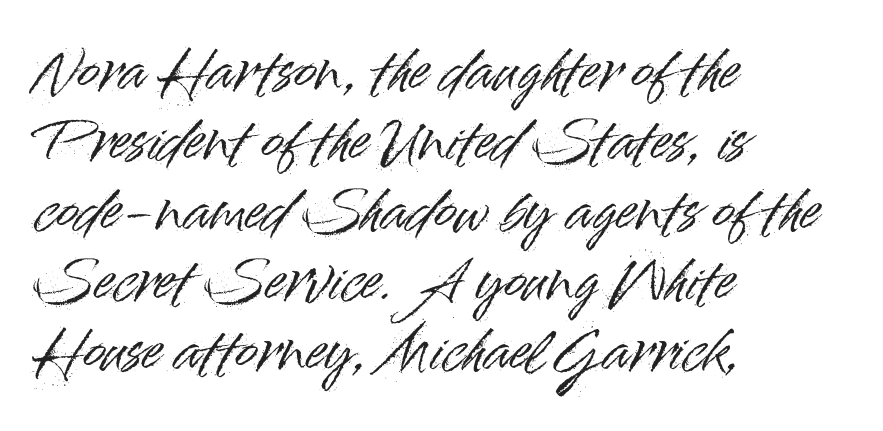
{"serif": "no", "width": "normal", "stroke_contrast": "high", "x_height": "small", "monospaced": "no", "underline": "no", "align": "left", "line_spacing": "normal", "line_spacing_ratio": 1.32, "letter_spacing": "normal", "letter_spacing_em": 0.0, "glyph_px": 53}
